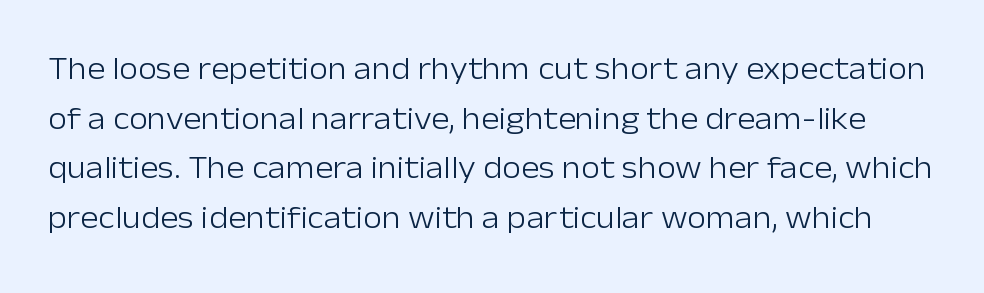
Q: Is the text bold? A: No.
Q: Is the text italic (slanted)? A: No, it is upright.
Q: Is the typeface a serif or a sans-serif typeface? A: Sans-serif.
Q: Is the text underlined? A: No.
Q: Is the spacing between letters normal or unusually wide? A: Normal.
Q: Is the spacing between lines tight, normal or loose? A: Normal.
Q: Width (condensed, normal, or wide)? A: Normal.
Q: Stroke contrast? A: Low.
Q: x-height? A: Medium.
Q: Monospaced? A: No.
